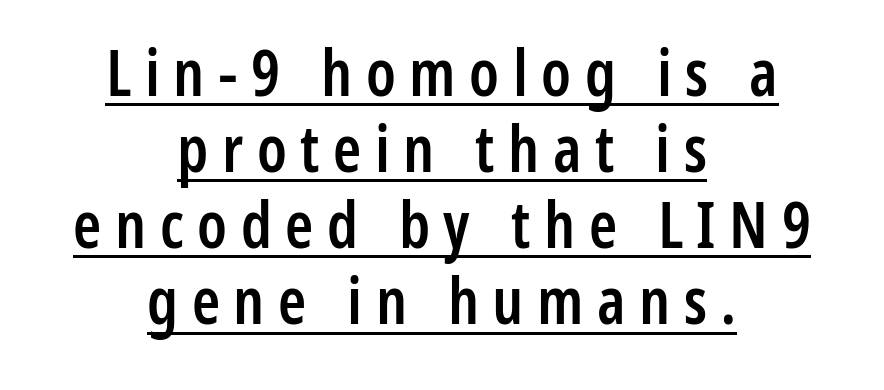
The designer went with a sans here, leaving each stem footless. These words are printed semibold, heavier than regular yet not bold. The passage shown is typed in a proportional face where columns would drift. The passage shown has open, widely tracked lettering throughout. Rendered with straight, roman letterforms. Descenders here cross a horizontal rule under the line.
